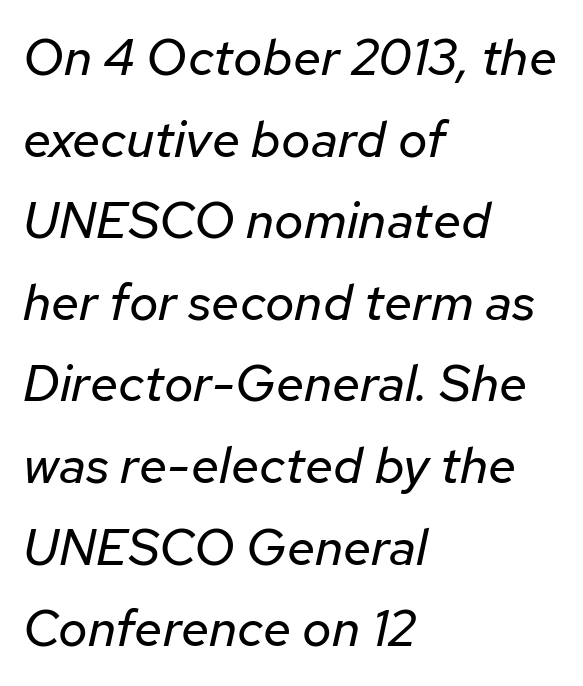
{"italic": "yes", "lean": "right", "slant_degrees": 12, "bold": "no", "weight": "regular", "width": "normal", "stroke_contrast": "low", "x_height": "medium", "monospaced": "no", "underline": "no", "align": "left", "line_spacing": "normal", "line_spacing_ratio": 1.6, "letter_spacing": "normal", "letter_spacing_em": 0.0, "glyph_px": 51}
